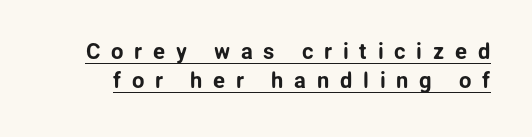
The image shows 22 px text type, upright; set normal line spacing (1.33x), unusually wide letter spacing (+0.49 em), underlined.
